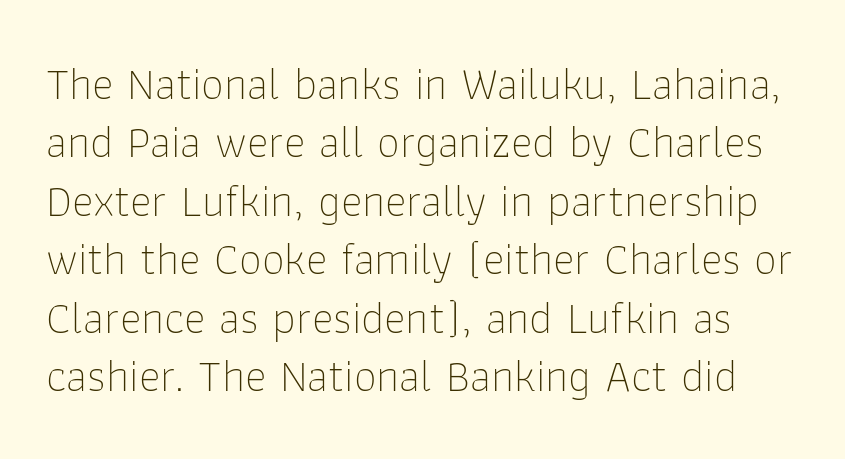
{"serif": "no", "italic": "no", "bold": "no", "weight": "thin", "width": "normal", "stroke_contrast": "low", "x_height": "medium", "monospaced": "no", "underline": "no", "line_spacing": "normal", "line_spacing_ratio": 1.27, "letter_spacing": "normal", "letter_spacing_em": 0.0, "glyph_px": 46}
